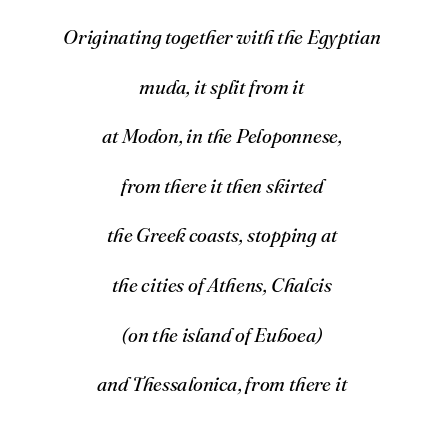
{"italic": "yes", "lean": "right", "slant_degrees": 16, "bold": "no", "underline": "no", "align": "center", "line_spacing": "loose", "line_spacing_ratio": 2.48, "letter_spacing": "normal", "letter_spacing_em": 0.0, "glyph_px": 20}
